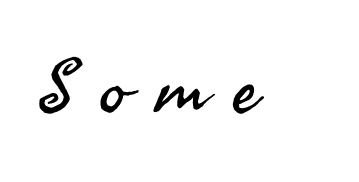
The image shows 74 px regular-weight sans-serif type; set unusually wide letter spacing (+0.37 em), not underlined; medium stroke contrast and a small x-height.
